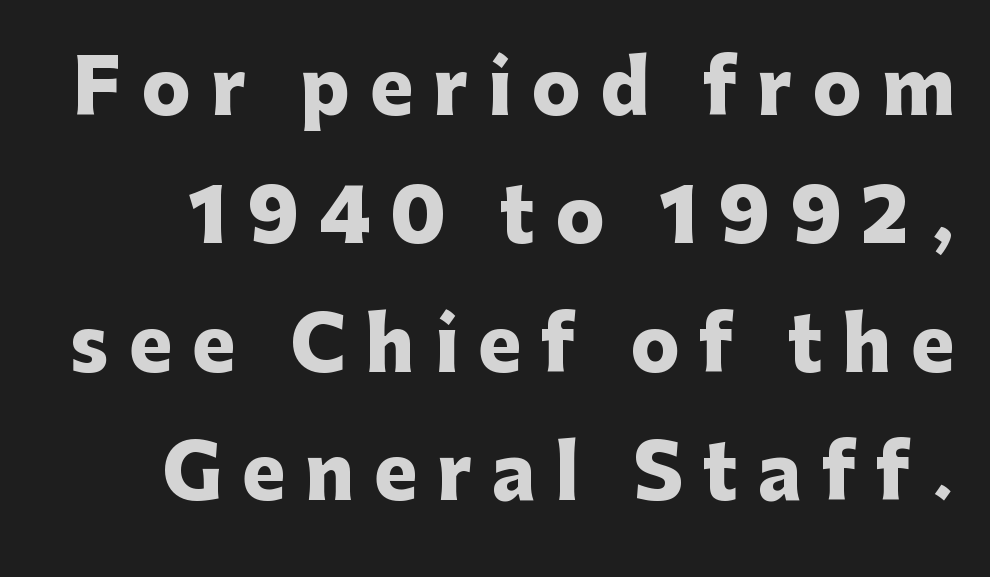
Q: Is the text bold? A: Yes.
Q: Is the text italic (slanted)? A: No, it is upright.
Q: Is the typeface a serif or a sans-serif typeface? A: Sans-serif.
Q: Is the text underlined? A: No.
Q: Is the spacing between letters normal or unusually wide? A: Unusually wide.
Q: Width (condensed, normal, or wide)? A: Normal.
Q: Stroke contrast? A: Low.
Q: x-height? A: Medium.
Q: Monospaced? A: No.
